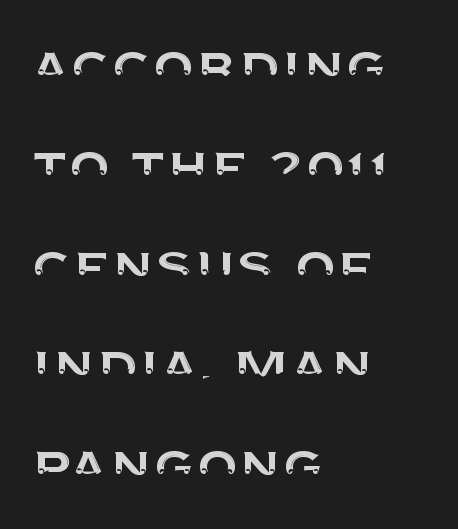
{"serif": "no", "italic": "no", "width": "normal", "stroke_contrast": "medium", "x_height": "large", "monospaced": "no", "underline": "no", "align": "left", "line_spacing": "normal", "line_spacing_ratio": 1.49, "letter_spacing": "normal", "letter_spacing_em": 0.0, "glyph_px": 67}
